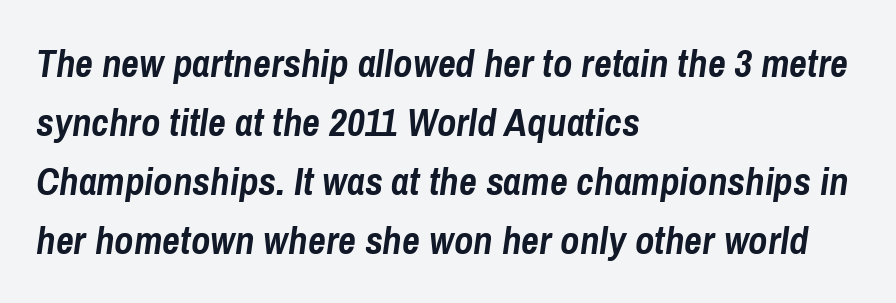
{"italic": "yes", "lean": "right", "slant_degrees": 8, "bold": "yes", "weight": "semibold", "width": "condensed", "stroke_contrast": "low", "x_height": "medium", "monospaced": "no", "underline": "no", "align": "left", "line_spacing": "normal", "line_spacing_ratio": 1.51, "letter_spacing": "normal", "letter_spacing_em": 0.0, "glyph_px": 39}
